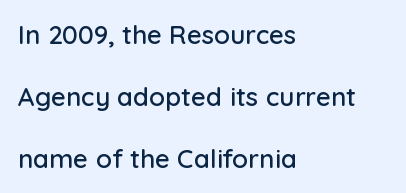
Caption: multi-line text, flush left, ragged right. Vertical strokes here are truly vertical. The space directly below the letters is spotless. Rows of type keep a wide berth in the vertical direction. Tracking here is standard; glyphs follow each other at the usual distance.
